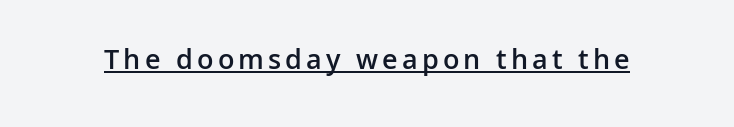
Q: Is the text bold? A: Semi-bold.
Q: Is the text italic (slanted)? A: No, it is upright.
Q: Is the typeface a serif or a sans-serif typeface? A: Sans-serif.
Q: Is the text underlined? A: Yes.
Q: Width (condensed, normal, or wide)? A: Normal.
Q: Stroke contrast? A: Low.
Q: x-height? A: Medium.
Q: Monospaced? A: No.
